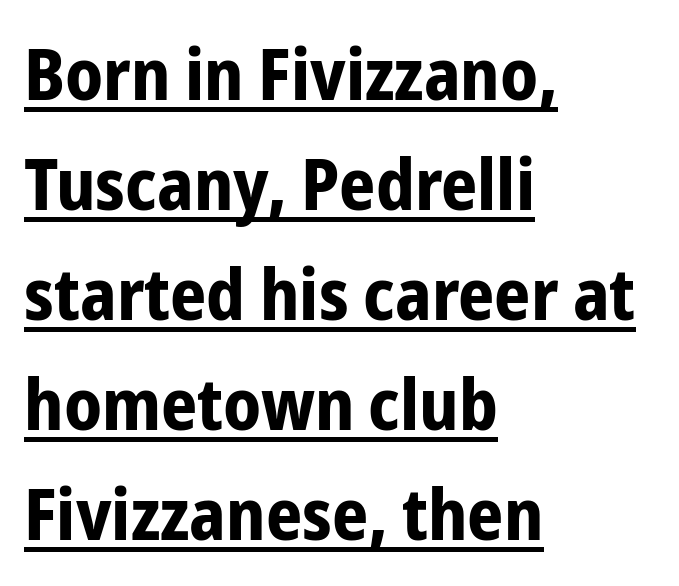
The image shows 71 px bold, condensed sans-serif type, upright; set left-aligned, normal line spacing (1.55x), normal letter spacing, underlined; low stroke contrast and a medium x-height.
